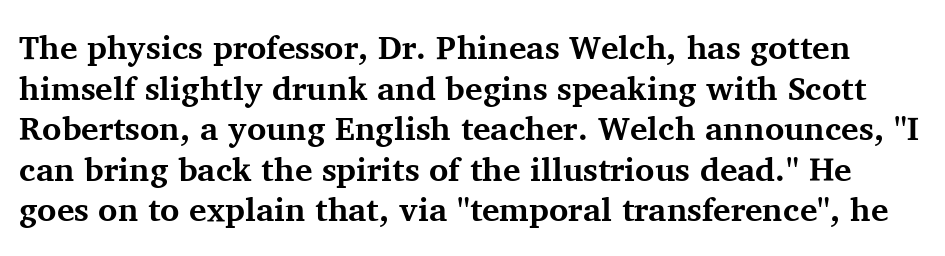
The image shows 33 px bold serif type, upright; set line spacing 1.23x, normal letter spacing, not underlined; medium stroke contrast and a medium x-height.
